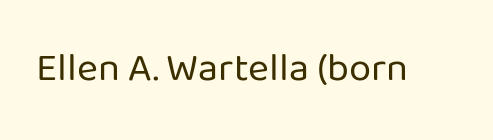
Q: Is the text bold? A: No.
Q: Is the text italic (slanted)? A: No, it is upright.
Q: Is the typeface a serif or a sans-serif typeface? A: Sans-serif.
Q: Is the text underlined? A: No.
Q: Is the spacing between letters normal or unusually wide? A: Normal.
Q: Width (condensed, normal, or wide)? A: Normal.
Q: Stroke contrast? A: Low.
Q: x-height? A: Medium.
Q: Monospaced? A: No.
